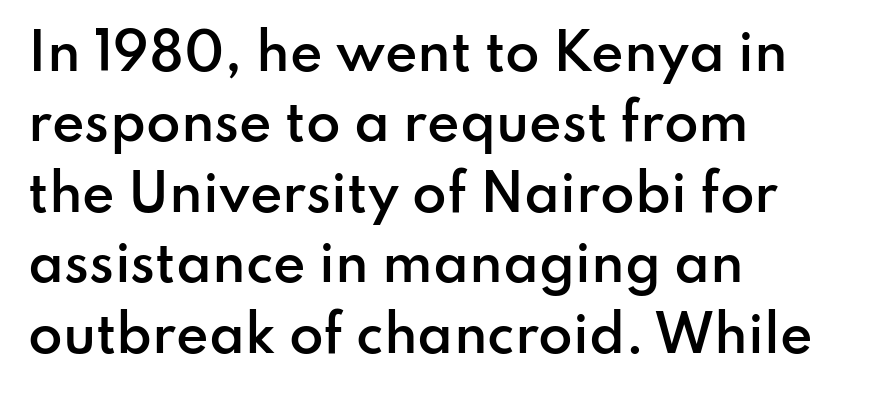
The image shows 50 px semibold sans-serif type, upright; set left-aligned, normal line spacing (1.41x), normal letter spacing, not underlined; low stroke contrast and a small x-height.
